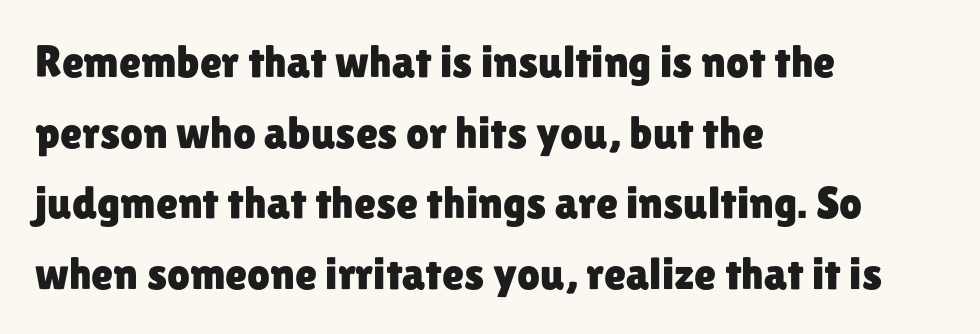
{"serif": "no", "italic": "no", "width": "normal", "stroke_contrast": "low", "x_height": "medium", "monospaced": "no", "underline": "no", "align": "left", "line_spacing": "normal", "line_spacing_ratio": 1.57, "letter_spacing": "normal", "letter_spacing_em": 0.0, "glyph_px": 45}
